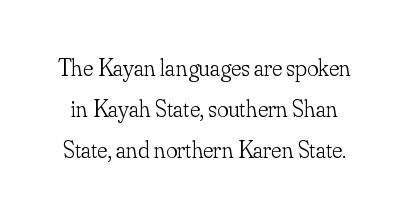
{"italic": "no", "bold": "no", "underline": "no", "line_spacing_ratio": 1.71, "letter_spacing": "normal", "letter_spacing_em": 0.0, "glyph_px": 24}
